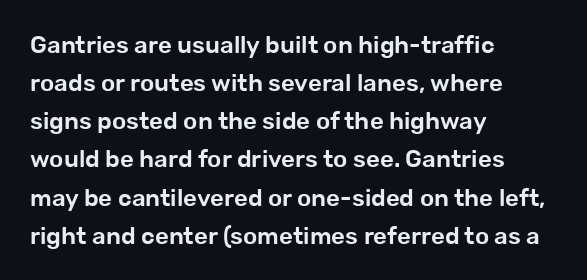
The image shows 24 px text type, upright; set left-aligned, normal line spacing (1.59x), normal letter spacing, not underlined.
